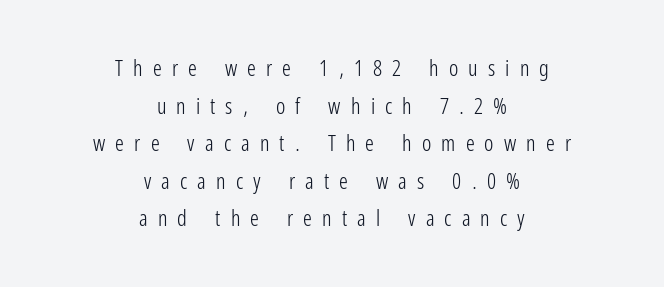
The image shows 22 px text type, upright; set centered, line spacing 1.71x, unusually wide letter spacing (+0.46 em), not underlined.
